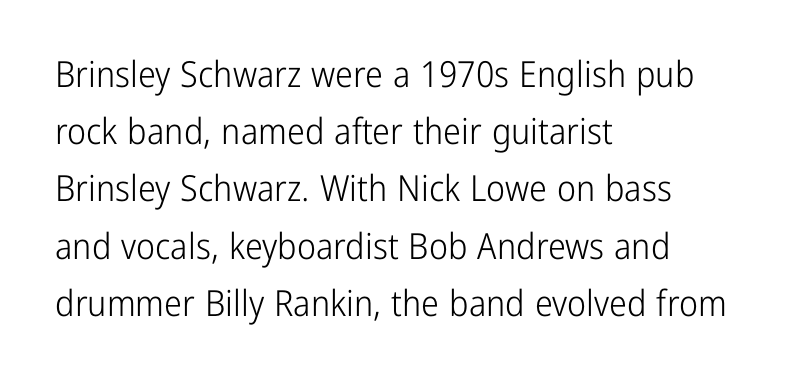
{"serif": "no", "italic": "no", "bold": "no", "weight": "light", "width": "condensed", "stroke_contrast": "low", "x_height": "medium", "monospaced": "no", "underline": "no", "align": "left", "line_spacing": "normal", "line_spacing_ratio": 1.59, "letter_spacing": "normal", "letter_spacing_em": 0.0, "glyph_px": 36}
